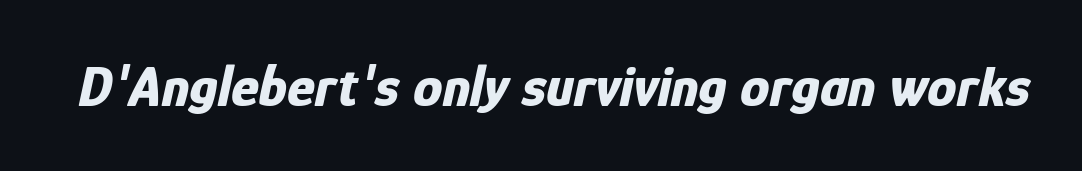
The image shows 59 px bold, condensed type, italic (leaning right); set normal letter spacing, not underlined; low stroke contrast and a medium x-height.
